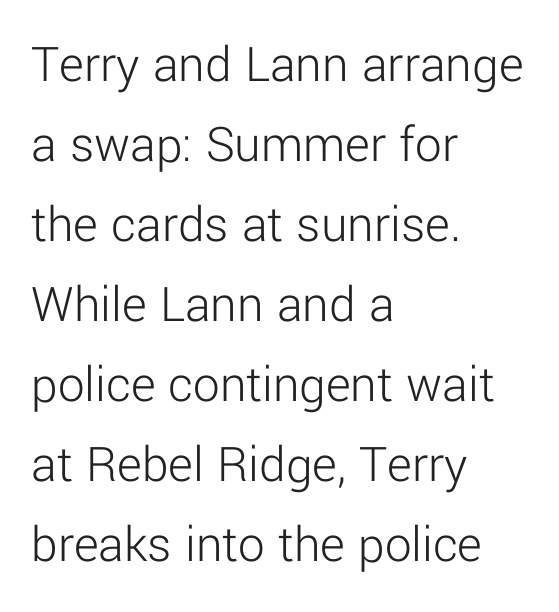
Q: Is the text bold? A: No.
Q: Is the text italic (slanted)? A: No, it is upright.
Q: Is the typeface a serif or a sans-serif typeface? A: Sans-serif.
Q: Is the text underlined? A: No.
Q: How is the paragraph aligned? A: Left-aligned.
Q: Is the spacing between letters normal or unusually wide? A: Normal.
Q: Is the spacing between lines tight, normal or loose? A: Normal.
Q: Width (condensed, normal, or wide)? A: Normal.
Q: Stroke contrast? A: Low.
Q: x-height? A: Medium.
Q: Monospaced? A: No.
